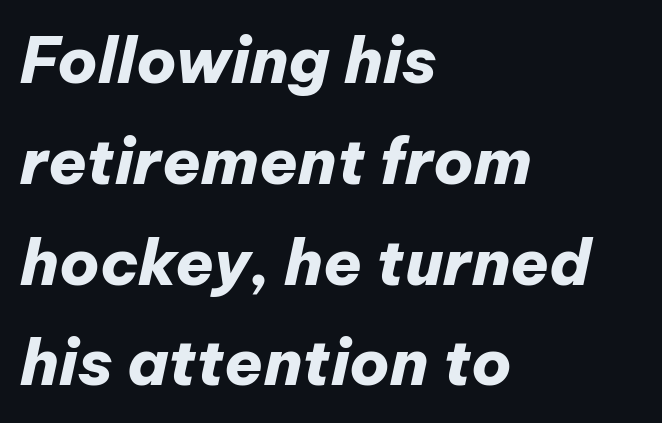
The image shows 63 px heavy type, italic (leaning right); set left-aligned, normal line spacing (1.6x), normal letter spacing, not underlined; low stroke contrast and a medium x-height.
